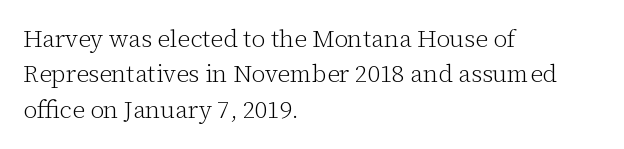
Tracking value appears to be zero — textbook default spacing. Posture: straight, roman, zero tilt. Leftover space on each line is placed entirely after the last word. This is not heavy type; no bold has been used.
